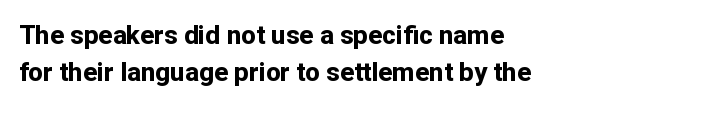
These words are printed bold, with thick strokes throughout. Between one letter and the next there's only the usual sliver of space. The letters stand straight up with perfectly vertical stems. The rendering anchors every line to the left-hand side. The leading is moderate, giving the passage an even texture.
